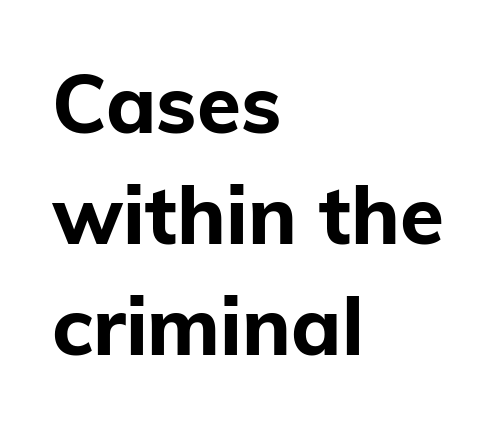
The image shows 80 px bold sans-serif type, upright; set left-aligned, normal line spacing (1.39x), normal letter spacing, not underlined; low stroke contrast and a medium x-height.
